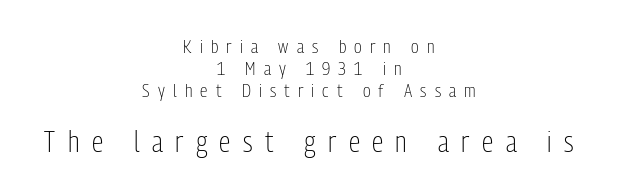
{"serif": "no", "italic": "no", "bold": "no", "weight": "light", "width": "condensed", "stroke_contrast": "low", "x_height": "medium", "monospaced": "no", "underline": "no", "align": "center", "line_spacing": "tight", "line_spacing_ratio": 1.15, "letter_spacing": "wide", "letter_spacing_em": 0.43, "larger_block": "second", "size_ratio": 1.53, "glyph_px": 29}
